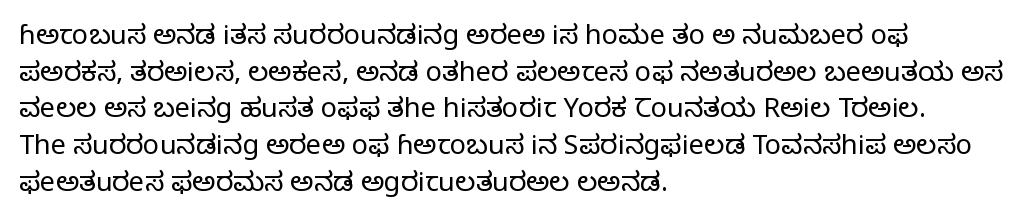
{"italic": "no", "bold": "no", "underline": "no", "align": "left", "line_spacing": "normal", "line_spacing_ratio": 1.36, "letter_spacing": "normal", "letter_spacing_em": 0.0, "glyph_px": 27}
